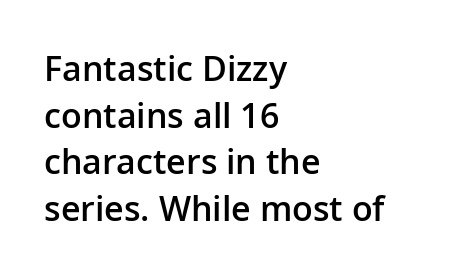
{"serif": "no", "italic": "no", "bold": "semi", "weight": "semibold", "width": "normal", "stroke_contrast": "low", "x_height": "medium", "monospaced": "no", "underline": "no", "align": "left", "line_spacing": "normal", "line_spacing_ratio": 1.37, "letter_spacing": "normal", "letter_spacing_em": 0.0, "glyph_px": 34}
